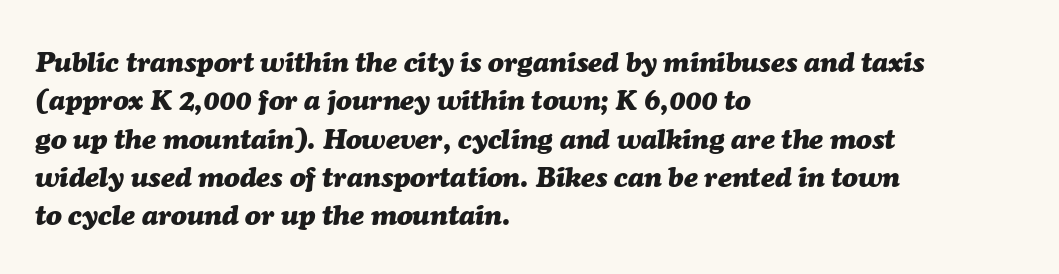
The image shows 29 px heavy type, italic (leaning right); set left-aligned, normal line spacing (1.32x), normal letter spacing, not underlined; medium stroke contrast and a medium x-height.
